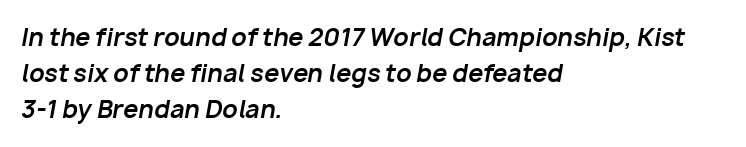
{"italic": "yes", "lean": "right", "slant_degrees": 10, "bold": "yes", "underline": "no", "align": "left", "line_spacing": "normal", "line_spacing_ratio": 1.51, "letter_spacing": "normal", "letter_spacing_em": 0.0, "glyph_px": 24}
